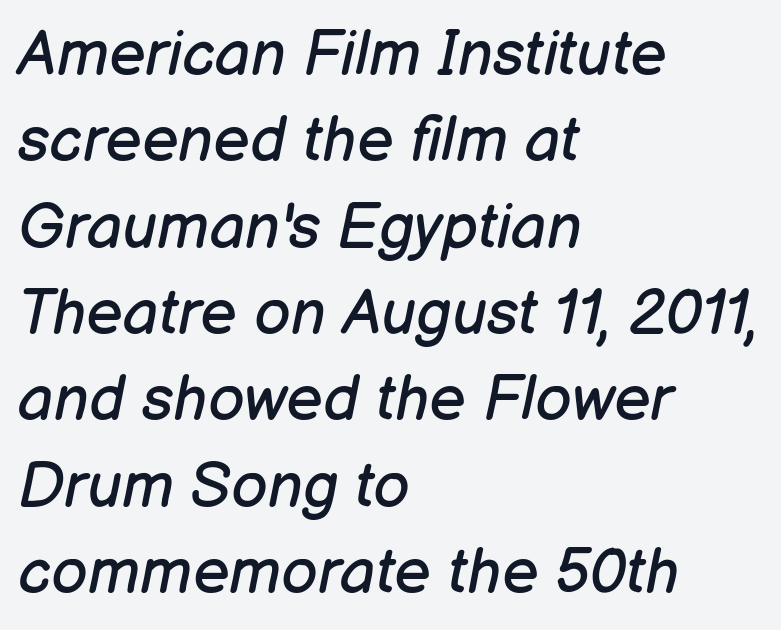
The image shows 63 px regular-weight type, italic (leaning right); set left-aligned, normal line spacing (1.37x), normal letter spacing, not underlined; low stroke contrast and a medium x-height.
